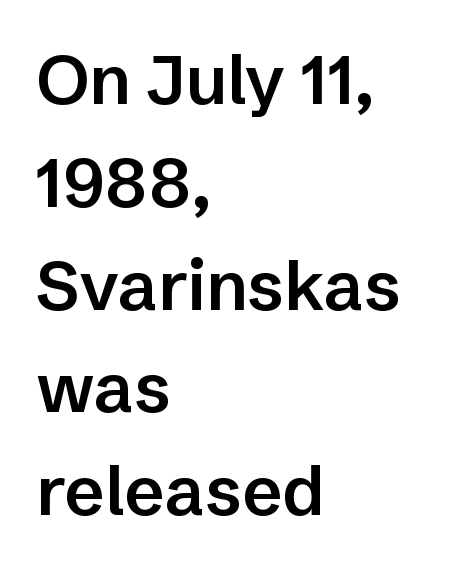
Q: Is the text bold? A: Semi-bold.
Q: Is the text italic (slanted)? A: No, it is upright.
Q: Is the typeface a serif or a sans-serif typeface? A: Sans-serif.
Q: Is the text underlined? A: No.
Q: How is the paragraph aligned? A: Left-aligned.
Q: Is the spacing between letters normal or unusually wide? A: Normal.
Q: Is the spacing between lines tight, normal or loose? A: Normal.
Q: Width (condensed, normal, or wide)? A: Normal.
Q: Stroke contrast? A: Low.
Q: x-height? A: Medium.
Q: Monospaced? A: No.
